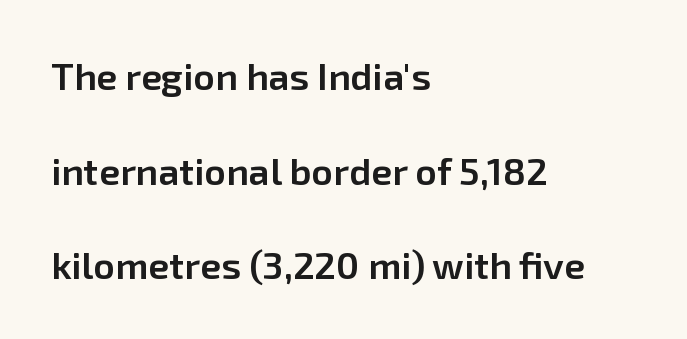
{"serif": "no", "italic": "no", "bold": "semi", "weight": "semibold", "width": "normal", "stroke_contrast": "low", "x_height": "medium", "monospaced": "no", "underline": "no", "align": "left", "line_spacing": "loose", "line_spacing_ratio": 2.49, "letter_spacing": "normal", "letter_spacing_em": 0.0, "glyph_px": 38}
